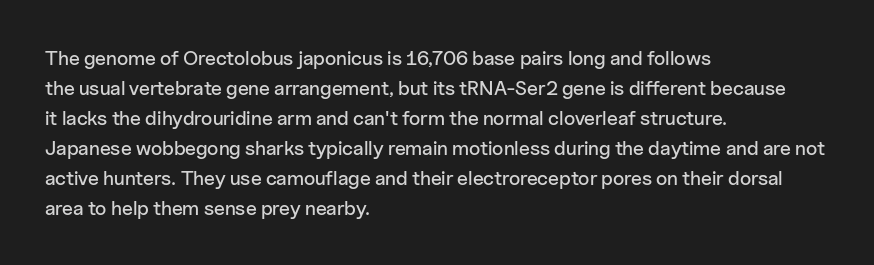
The image shows 20 px text type, upright; set left-aligned, normal line spacing (1.5x), normal letter spacing, not underlined.
